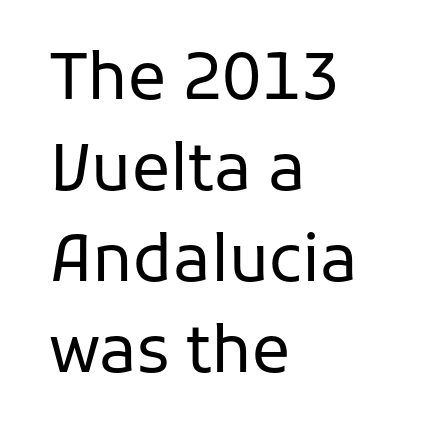
The rendering keeps characters at their native spacing. Whoever set this chose a conventional vertical rhythm. A typesetter would call this proportional, since set widths differ per character. The letterforms sit at book weight or below. The characters display no serif detailing; their extremities are plain. Italic: no, the glyphs are upright roman.
